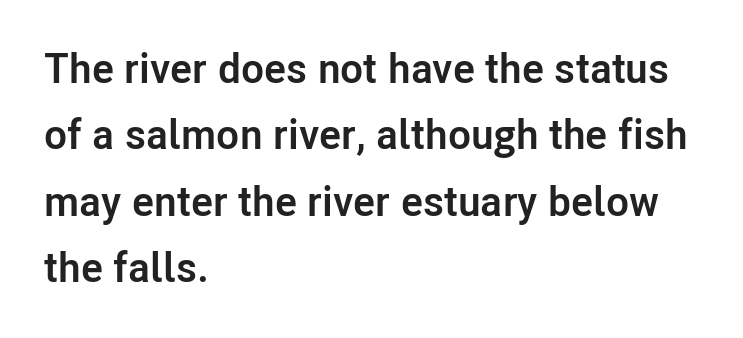
The image shows 42 px semibold sans-serif type, upright; set left-aligned, normal line spacing (1.58x), normal letter spacing, not underlined; low stroke contrast and a medium x-height.
